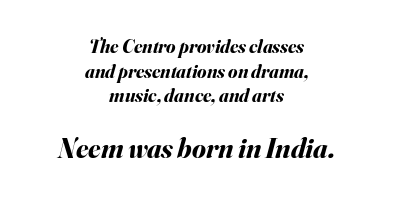
{"italic": "yes", "lean": "right", "slant_degrees": 16, "bold": "yes", "weight": "bold", "width": "normal", "stroke_contrast": "medium", "x_height": "small", "monospaced": "no", "underline": "no", "align": "center", "line_spacing": "normal", "line_spacing_ratio": 1.29, "letter_spacing": "normal", "letter_spacing_em": 0.0, "larger_block": "second", "size_ratio": 1.47, "glyph_px": 28}
